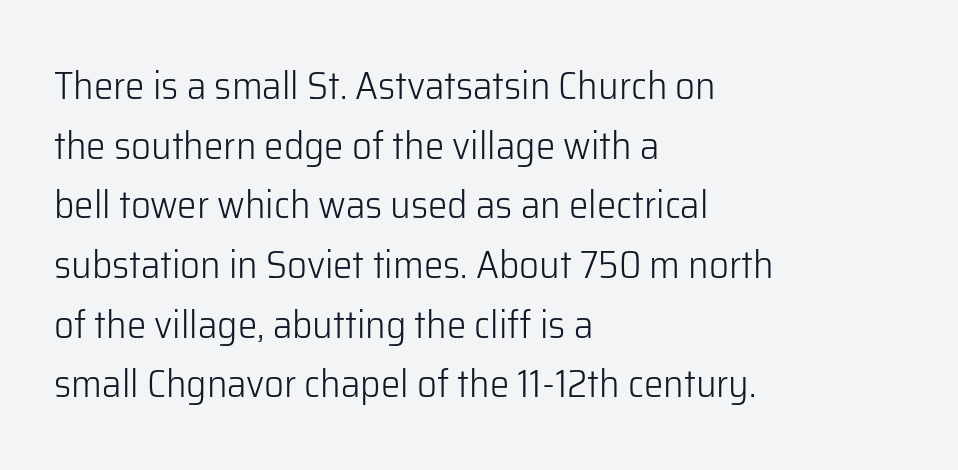
Q: Is the text bold? A: No.
Q: Is the text italic (slanted)? A: No, it is upright.
Q: Is the typeface a serif or a sans-serif typeface? A: Sans-serif.
Q: Is the text underlined? A: No.
Q: How is the paragraph aligned? A: Left-aligned.
Q: Is the spacing between letters normal or unusually wide? A: Normal.
Q: Is the spacing between lines tight, normal or loose? A: Normal.
Q: Width (condensed, normal, or wide)? A: Normal.
Q: Stroke contrast? A: Low.
Q: x-height? A: Medium.
Q: Monospaced? A: No.
